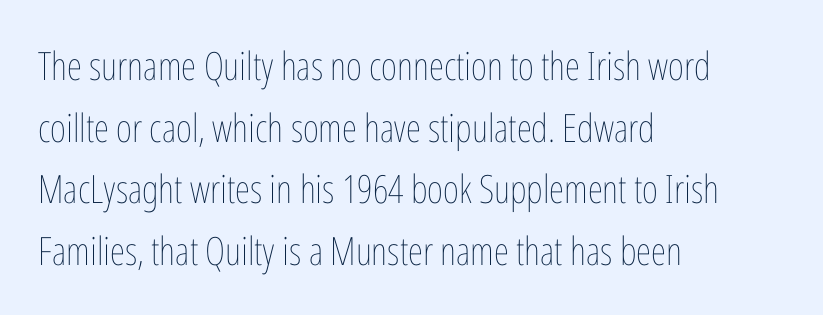
The cut favours lightness, reaching ordinary text weight at its darkest. The face used here is rendered with its standard letterfit. No italicization has been applied; the sample stays upright. The paragraph has a hard left edge and a soft right edge. Nobody drew a line under any word here.
